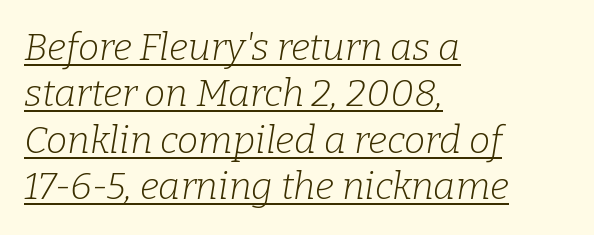
{"serif": "yes", "italic": "yes", "lean": "right", "slant_degrees": 9, "bold": "no", "weight": "light", "width": "normal", "stroke_contrast": "low", "x_height": "medium", "monospaced": "no", "underline": "yes", "align": "left", "line_spacing_ratio": 1.22, "letter_spacing": "normal", "letter_spacing_em": 0.0, "glyph_px": 38}
